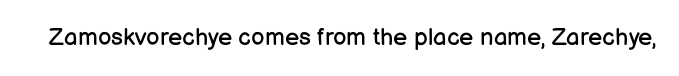
Only glyphs here, with clear space below each row. Notice how the stems are strictly vertical — no italics here. Between one letter and the next there's only the usual sliver of space. Is this a heavy cut? Hardly; it is regular or lighter.
